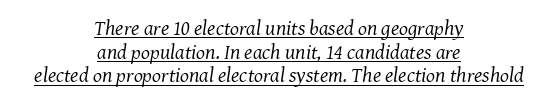
Each new line begins almost immediately beneath the previous one. Glance below the letters and you will spot a drawn line. The horizontal fit of the characters is conventional and even. Visually the block forms a symmetrical silhouette, jagged on both flanks.
